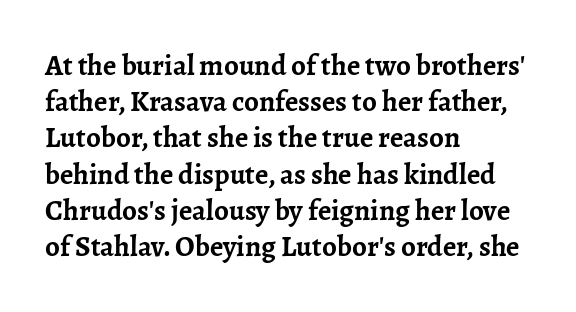
Baseline-to-baseline distance is the conventional proportion of letter height. The sample has been set heavy, in full bold. Is this a fixed-width face? No — the glyphs have proportional, varying widths. The space beneath each line is pristine and unruled.
